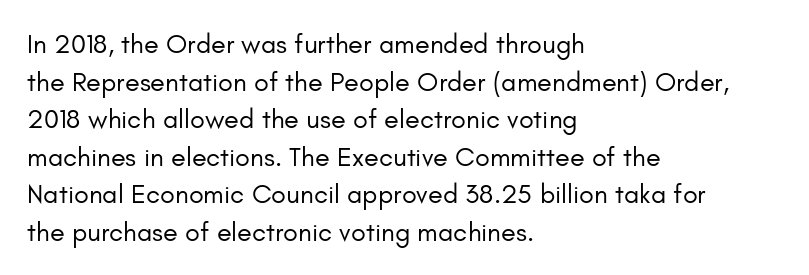
{"italic": "no", "bold": "no", "underline": "no", "align": "left", "line_spacing": "normal", "line_spacing_ratio": 1.39, "letter_spacing": "normal", "letter_spacing_em": 0.0, "glyph_px": 27}
